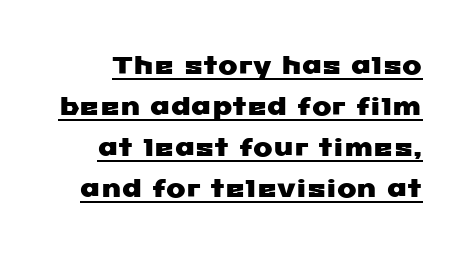
The image shows 26 px text type; set normal line spacing (1.58x), normal letter spacing, underlined.
